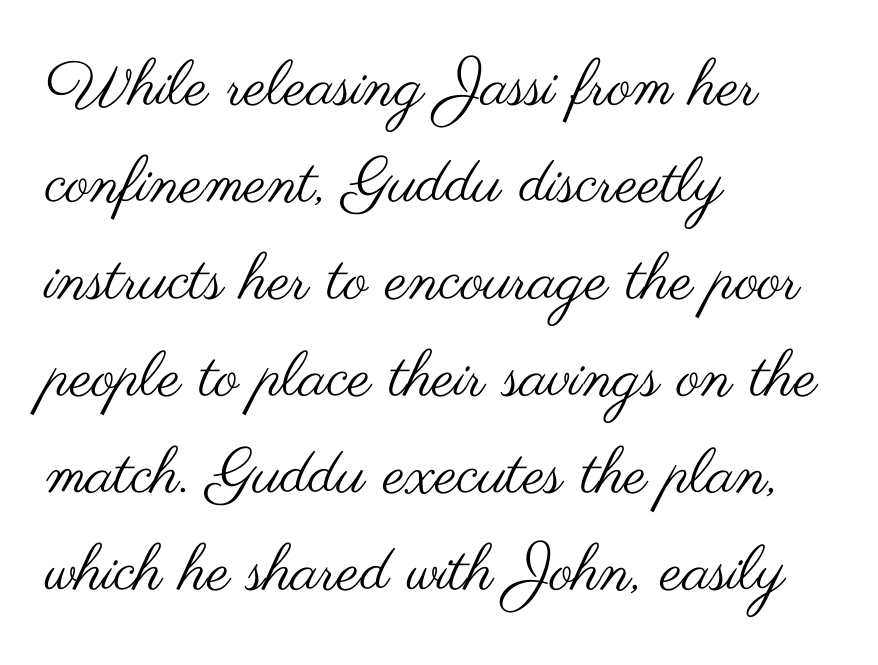
Q: Is the text bold? A: No.
Q: Is the text italic (slanted)? A: Yes.
Q: Is the typeface a serif or a sans-serif typeface? A: Sans-serif.
Q: Is the text underlined? A: No.
Q: How is the paragraph aligned? A: Left-aligned.
Q: Is the spacing between letters normal or unusually wide? A: Normal.
Q: Is the spacing between lines tight, normal or loose? A: Normal.
Q: Width (condensed, normal, or wide)? A: Wide.
Q: Stroke contrast? A: Medium.
Q: x-height? A: Small.
Q: Monospaced? A: No.
